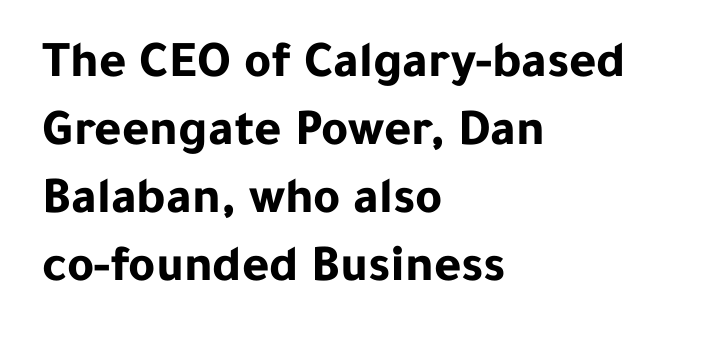
Q: Is the text bold? A: Yes.
Q: Is the text italic (slanted)? A: No, it is upright.
Q: Is the typeface a serif or a sans-serif typeface? A: Sans-serif.
Q: Is the text underlined? A: No.
Q: How is the paragraph aligned? A: Left-aligned.
Q: Is the spacing between letters normal or unusually wide? A: Normal.
Q: Is the spacing between lines tight, normal or loose? A: Normal.
Q: Width (condensed, normal, or wide)? A: Normal.
Q: Stroke contrast? A: Low.
Q: x-height? A: Medium.
Q: Monospaced? A: No.
